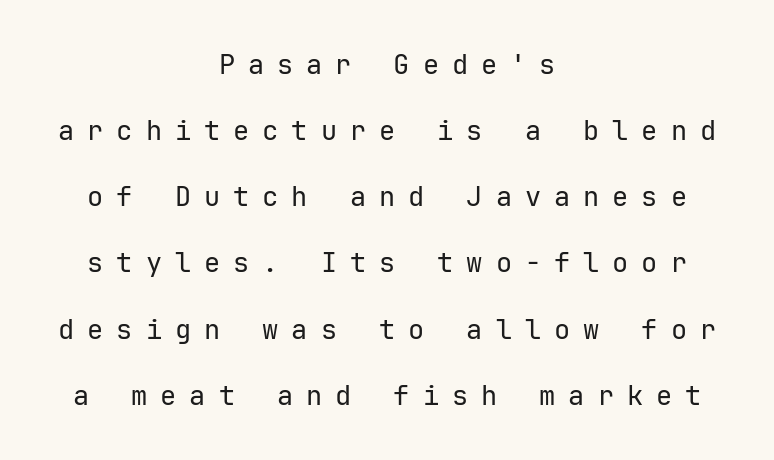
The image shows 27 px text type, upright; set centered, loose line spacing (2.45x), unusually wide letter spacing (+0.48 em), not underlined.
